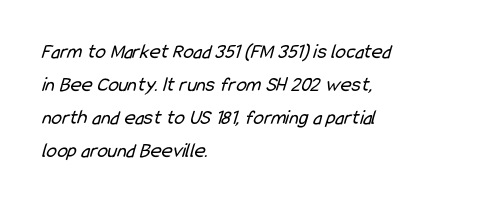
Q: Is the text bold? A: No.
Q: Is the text underlined? A: No.
Q: How is the paragraph aligned? A: Left-aligned.
Q: Is the spacing between letters normal or unusually wide? A: Normal.
Q: Is the spacing between lines tight, normal or loose? A: Normal.
